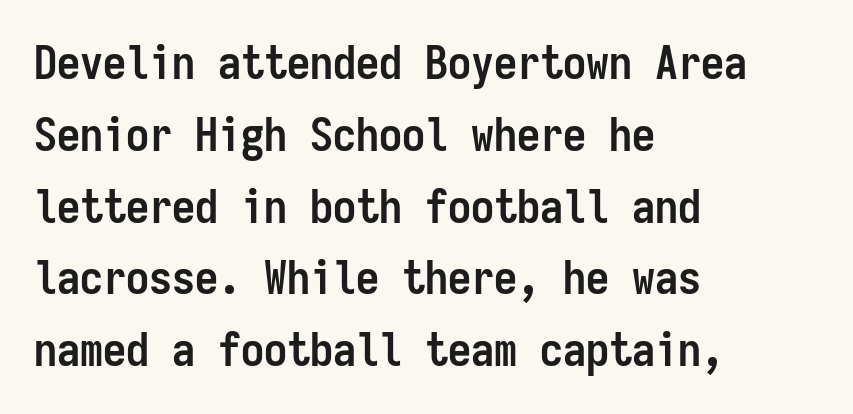
{"serif": "no", "italic": "no", "bold": "yes", "weight": "semibold", "width": "condensed", "stroke_contrast": "low", "x_height": "medium", "monospaced": "yes", "underline": "no", "align": "left", "line_spacing": "normal", "line_spacing_ratio": 1.56, "letter_spacing": "normal", "letter_spacing_em": 0.0, "glyph_px": 46}
